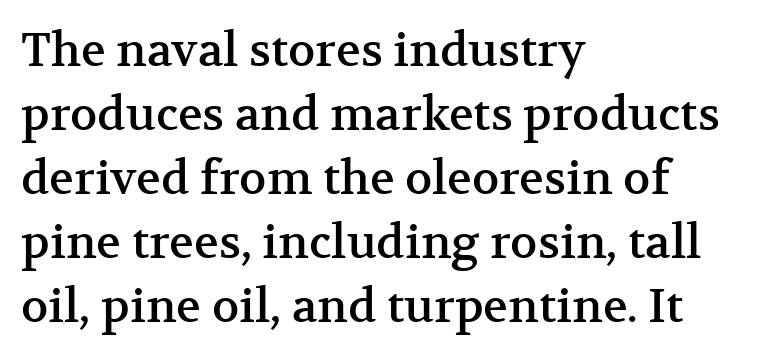
Q: Is the text italic (slanted)? A: No, it is upright.
Q: Is the typeface a serif or a sans-serif typeface? A: Serif.
Q: Is the text underlined? A: No.
Q: How is the paragraph aligned? A: Left-aligned.
Q: Is the spacing between letters normal or unusually wide? A: Normal.
Q: Is the spacing between lines tight, normal or loose? A: Normal.
Q: Width (condensed, normal, or wide)? A: Normal.
Q: Stroke contrast? A: Medium.
Q: x-height? A: Medium.
Q: Monospaced? A: No.
